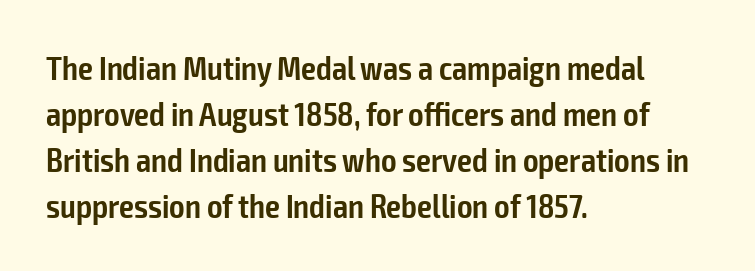
The image shows 33 px semibold, condensed sans-serif type, upright; set left-aligned, normal line spacing (1.39x), normal letter spacing, not underlined; low stroke contrast and a medium x-height.
